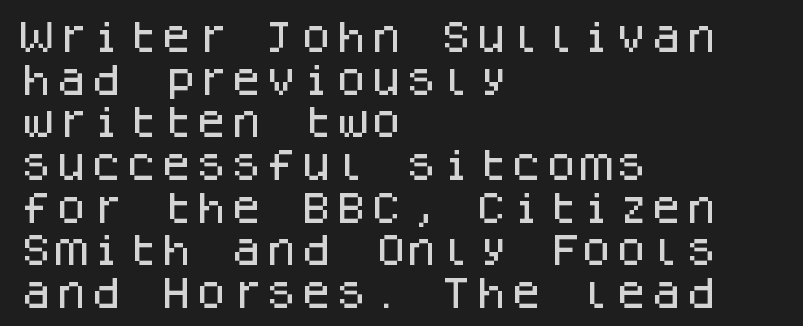
{"serif": "no", "italic": "no", "width": "normal", "stroke_contrast": "low", "x_height": "large", "monospaced": "yes", "underline": "no", "align": "left", "line_spacing_ratio": 1.22, "letter_spacing": "normal", "letter_spacing_em": 0.0, "glyph_px": 35}
